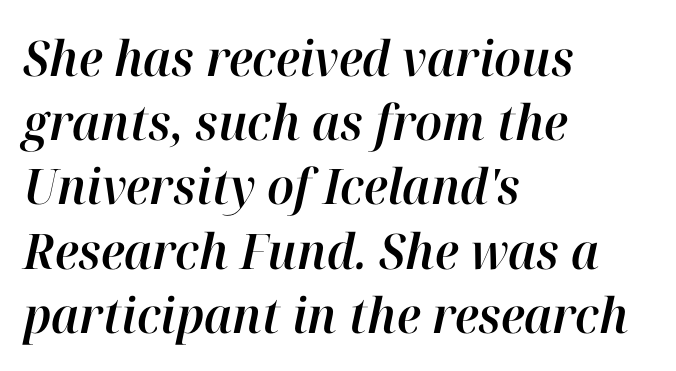
Quick note: interline space is typical. Character widths vary here, with narrow letters taking less room than wide ones. Check under the words: just untouched page. The face used here has a pronounced slope to its letters. How are the letters spaced? Ordinarily, with no added tracking.
